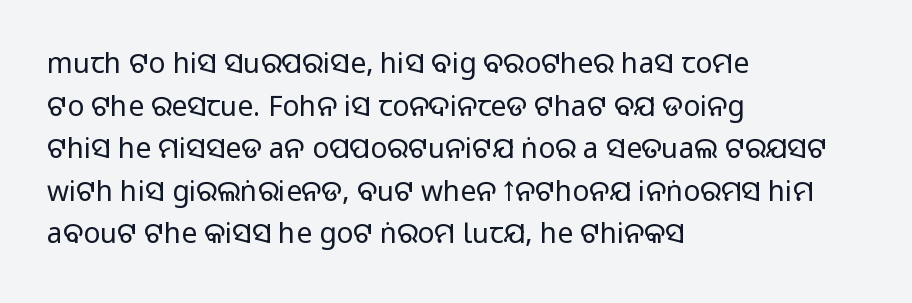
Words float on clear page, feet unadorned. In terms of letterform style, serifs are entirely absent. Posture: vertical. The weight tops out at a normal text grade. The vertical gap from one line to the next is medium. Honestly, the letter spacing is just normal — you wouldn't notice it.
